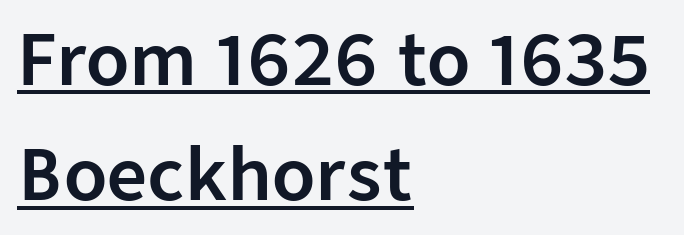
{"serif": "no", "italic": "no", "width": "normal", "stroke_contrast": "low", "x_height": "medium", "monospaced": "no", "underline": "yes", "align": "left", "line_spacing": "normal", "line_spacing_ratio": 1.65, "letter_spacing": "normal", "letter_spacing_em": 0.0, "glyph_px": 70}
